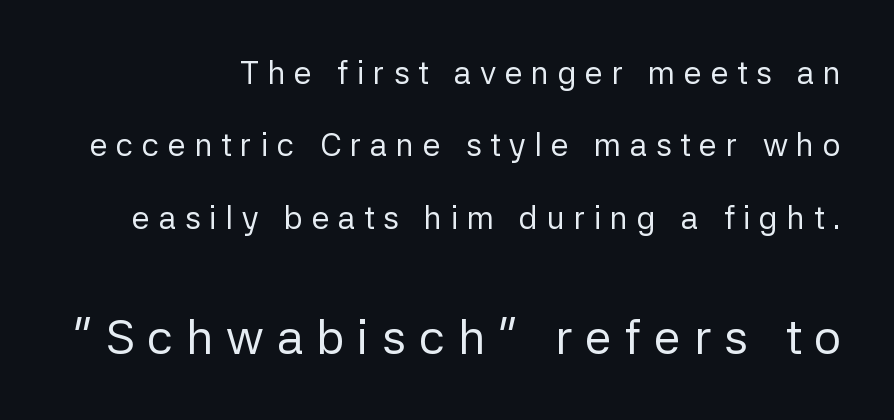
The rendering uses natural spacing where letterforms have individual widths. Font category for this specimen: sans-serif. The characters are drawn with everyday or finer stroke widths. Nobody drew a line under any word here. Typeset ragged left — the right edge is the straight one. The letters stand straight up with perfectly vertical stems.
